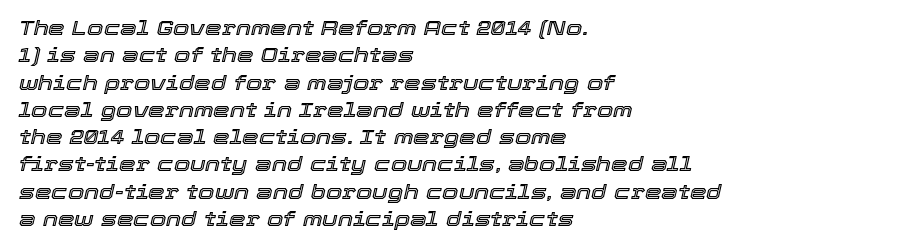
The specimen omits any rule beneath the text block's lines. Does the leading feel generous? No, just average. The gaps between neighbouring characters are ordinary and unremarkable. Slanted lettering throughout. A classic flush-left, rag-right setting is used for this passage.
